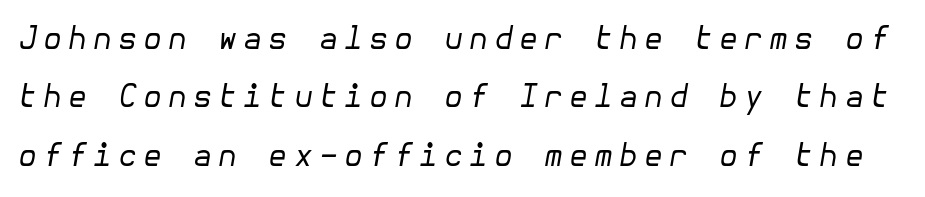
The typography opts for an oblique posture over an upright one. Any mark beneath the type? The region is blank. Stroke thickness stays within the range of a standard reading face or lighter.
